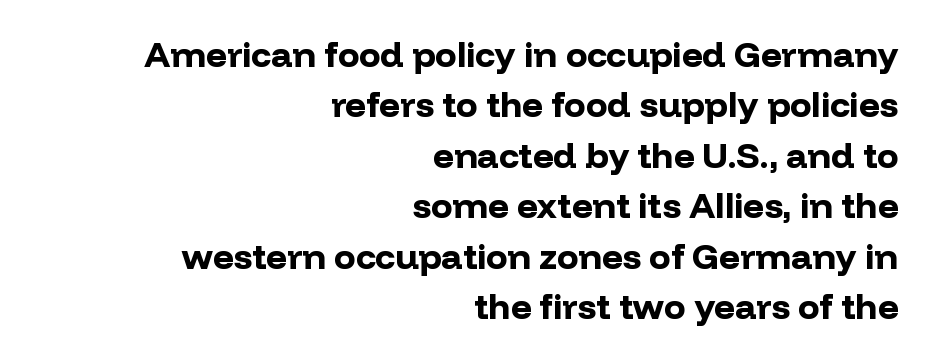
The image shows 36 px bold sans-serif type, upright; set right-aligned, normal line spacing (1.4x), normal letter spacing, not underlined; low stroke contrast and a medium x-height.
